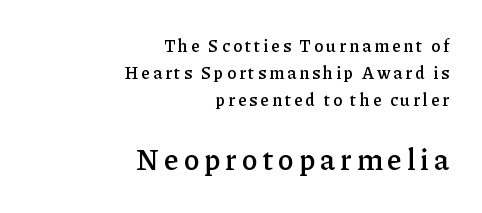
Q: Is the text bold? A: Semi-bold.
Q: Is the text italic (slanted)? A: No, it is upright.
Q: Is the typeface a serif or a sans-serif typeface? A: Serif.
Q: Is the text underlined? A: No.
Q: How is the paragraph aligned? A: Right-aligned.
Q: Is the spacing between lines tight, normal or loose? A: Normal.
Q: Which block of text is set in a larger size, the first (top) or the second (bottom)? A: The second (bottom) one.
Q: Width (condensed, normal, or wide)? A: Normal.
Q: Stroke contrast? A: Low.
Q: x-height? A: Medium.
Q: Monospaced? A: No.
